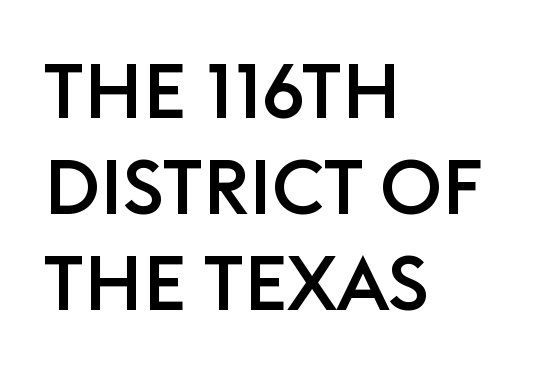
The image shows 77 px sans-serif type, upright; set left-aligned, normal line spacing (1.25x), normal letter spacing, not underlined; low stroke contrast and a large x-height.
